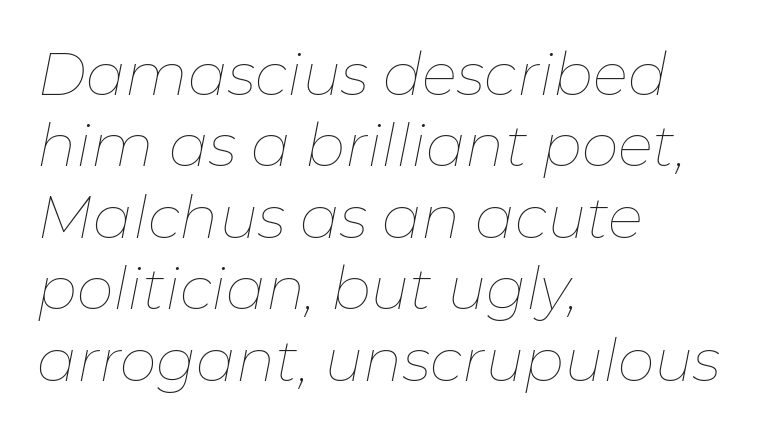
The image shows 59 px thin type, italic (leaning right); set left-aligned, line spacing 1.21x, normal letter spacing, not underlined; low stroke contrast and a medium x-height.
